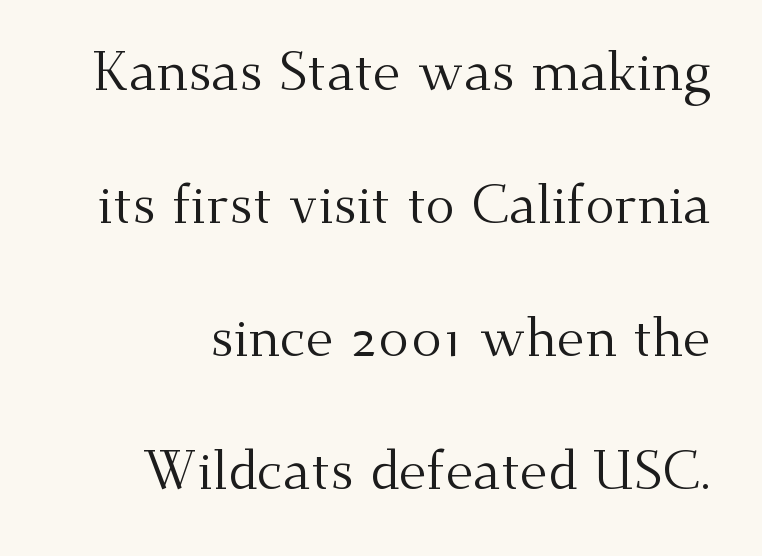
The image shows 54 px regular-weight serif type, upright; set loose line spacing (2.46x), normal letter spacing, not underlined; medium stroke contrast and a small x-height.
